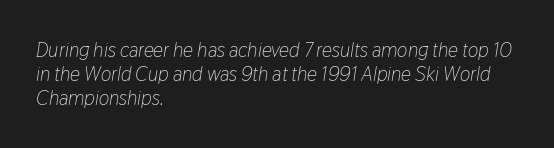
Q: Is the text bold? A: No.
Q: Is the text italic (slanted)? A: Yes, it leans right by about 9 degrees.
Q: Is the text underlined? A: No.
Q: How is the paragraph aligned? A: Left-aligned.
Q: Is the spacing between letters normal or unusually wide? A: Normal.
